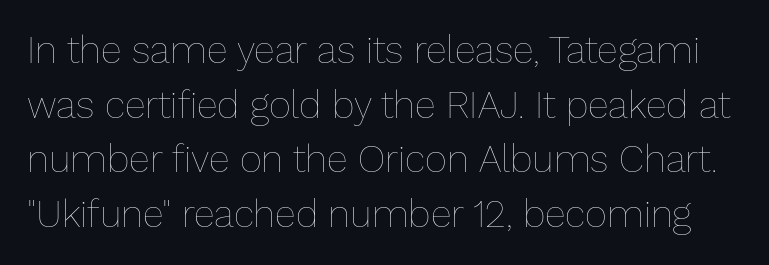
{"italic": "no", "bold": "no", "weight": "thin", "width": "normal", "stroke_contrast": "low", "x_height": "medium", "monospaced": "no", "underline": "no", "line_spacing": "normal", "line_spacing_ratio": 1.44, "letter_spacing": "normal", "letter_spacing_em": 0.0, "glyph_px": 38}
